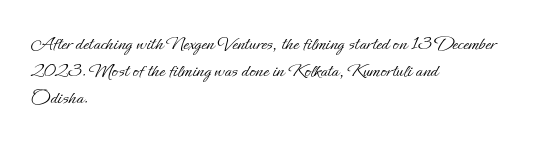
Q: Is the text bold? A: No.
Q: Is the text italic (slanted)? A: Yes.
Q: Is the text underlined? A: No.
Q: How is the paragraph aligned? A: Left-aligned.
Q: Is the spacing between letters normal or unusually wide? A: Normal.
Q: Is the spacing between lines tight, normal or loose? A: Normal.
